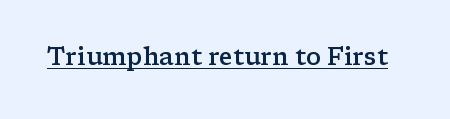
Designer's note — italics off, roman on. The horizontal fit of the characters is conventional and even. Is there an underline? Yes — a line sits under the letters. The characters look somewhat weighty, a semibold short of true bold.
